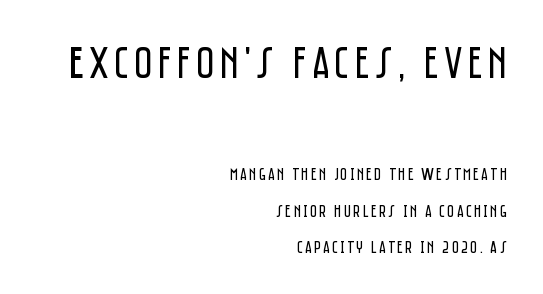
The image shows 45 px regular-weight, condensed sans-serif type, upright; set right-aligned, loose line spacing (2.03x), not underlined; the first (top) block is 2.5x larger; low stroke contrast and a large x-height.
